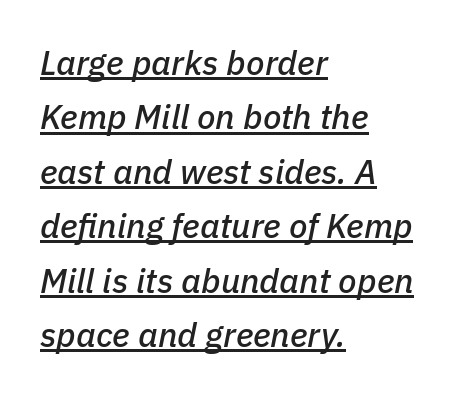
{"italic": "yes", "lean": "right", "slant_degrees": 11, "width": "normal", "stroke_contrast": "low", "x_height": "medium", "monospaced": "no", "underline": "yes", "align": "left", "line_spacing": "normal", "line_spacing_ratio": 1.6, "letter_spacing": "normal", "letter_spacing_em": 0.0, "glyph_px": 34}
